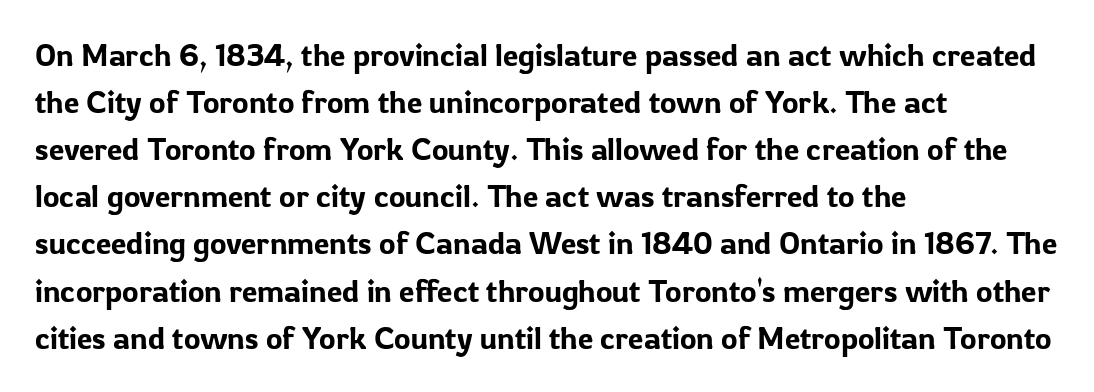
{"serif": "no", "italic": "no", "width": "normal", "stroke_contrast": "low", "x_height": "medium", "monospaced": "no", "underline": "no", "align": "left", "line_spacing": "normal", "line_spacing_ratio": 1.52, "letter_spacing": "normal", "letter_spacing_em": 0.0, "glyph_px": 31}
